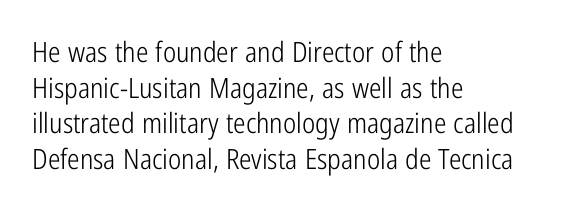
The image shows 28 px light, condensed sans-serif type, upright; set left-aligned, normal line spacing (1.27x), normal letter spacing, not underlined; low stroke contrast and a medium x-height.
